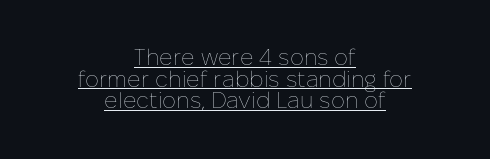
The words here are underlined. Bold? No — there's no thickening of the strokes. Style check: upright. What stands out about the letter spacing? Nothing — it is the standard amount. The whitespace from short lines is split evenly between both sides. The line-height multiplier appears low, near solid setting.
